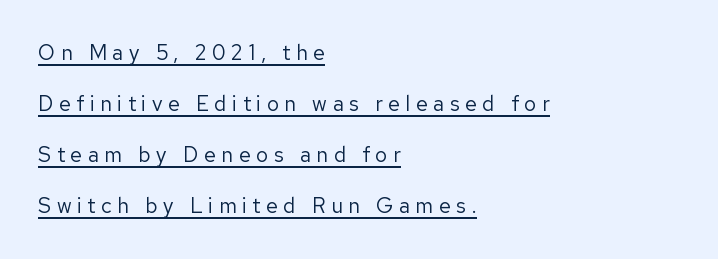
Q: Is the text bold? A: No.
Q: Is the text italic (slanted)? A: No, it is upright.
Q: Is the text underlined? A: Yes.
Q: How is the paragraph aligned? A: Left-aligned.
Q: Is the spacing between letters normal or unusually wide? A: Unusually wide.
Q: Is the spacing between lines tight, normal or loose? A: Loose.
